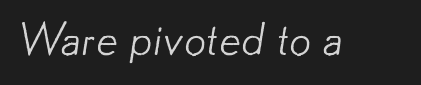
{"serif": "no", "bold": "no", "weight": "light", "width": "normal", "stroke_contrast": "low", "x_height": "small", "monospaced": "no", "underline": "no", "letter_spacing": "normal", "letter_spacing_em": 0.0, "glyph_px": 44}
